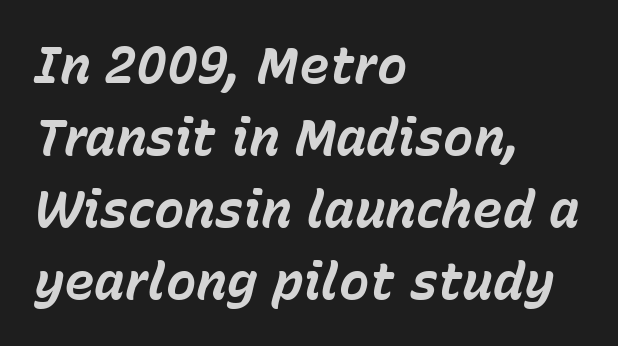
On the weight axis this lands at bold, roughly 700. Casual observation: everything's shoved over to the left. Would a proofreader flag this as italicized? Yes. The rendering keeps characters at their native spacing. Only glyphs here, with clear space below each row. The lines sit at an ordinary, default distance from one another.
